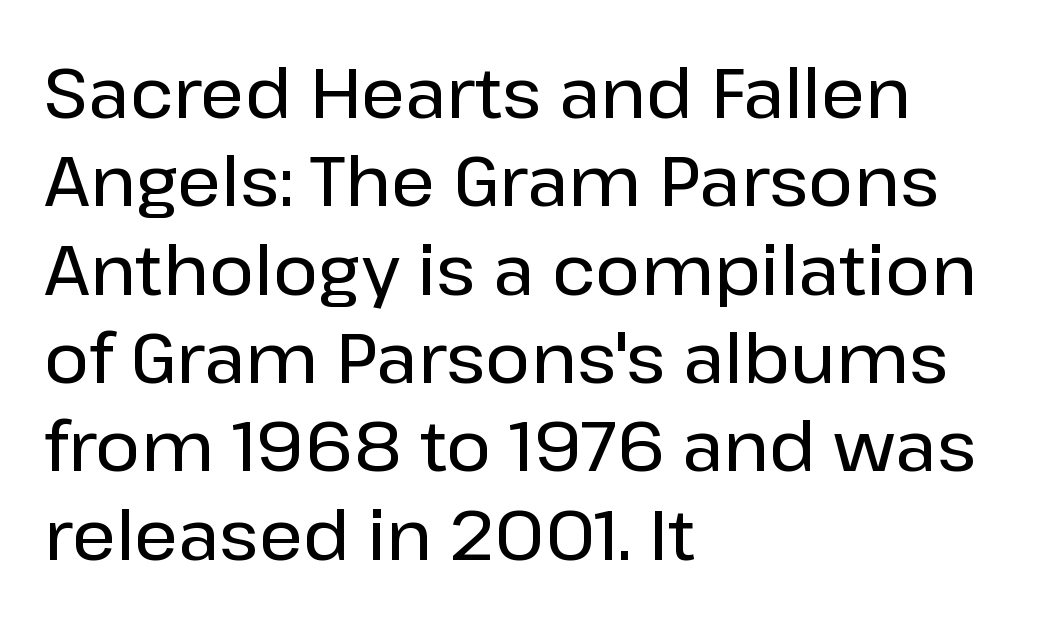
{"serif": "no", "italic": "no", "width": "normal", "stroke_contrast": "low", "x_height": "medium", "monospaced": "no", "underline": "no", "align": "left", "line_spacing": "normal", "line_spacing_ratio": 1.28, "letter_spacing": "normal", "letter_spacing_em": 0.0, "glyph_px": 69}
